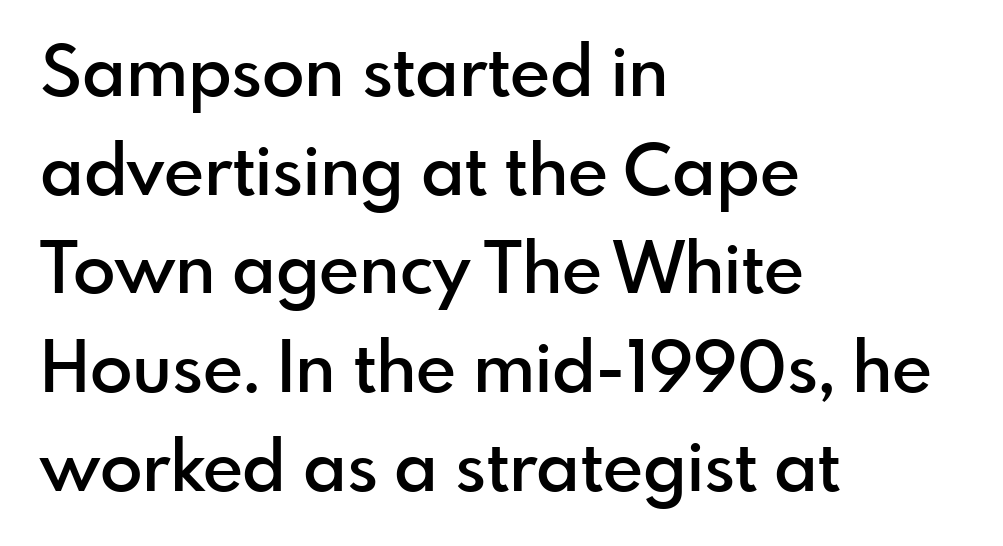
Q: Is the text bold? A: Semi-bold.
Q: Is the text italic (slanted)? A: No, it is upright.
Q: Is the typeface a serif or a sans-serif typeface? A: Sans-serif.
Q: Is the text underlined? A: No.
Q: How is the paragraph aligned? A: Left-aligned.
Q: Is the spacing between letters normal or unusually wide? A: Normal.
Q: Is the spacing between lines tight, normal or loose? A: Normal.
Q: Width (condensed, normal, or wide)? A: Normal.
Q: x-height? A: Small.
Q: Monospaced? A: No.
